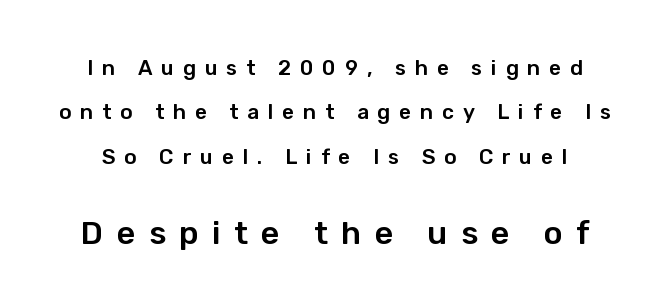
The image shows 32 px sans-serif type, upright; set loose line spacing (2.11x), unusually wide letter spacing (+0.42 em), not underlined; the second (bottom) block is 1.52x larger; low stroke contrast and a medium x-height.
